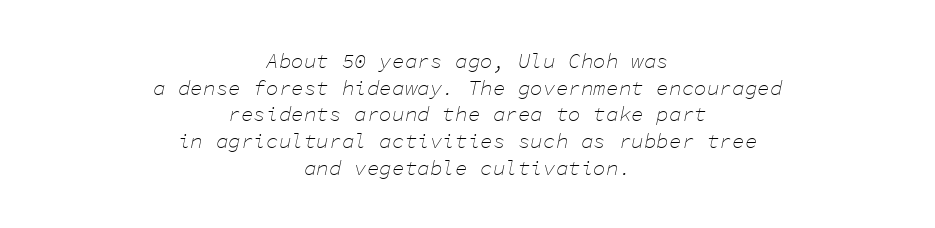
Default kerning and tracking; the words read as compact shapes. The strokes carry an ordinary text weight at most. This is oblique type, the kind used for emphasis or titles. Where is the straight margin? There isn't one; the lines are centered.
